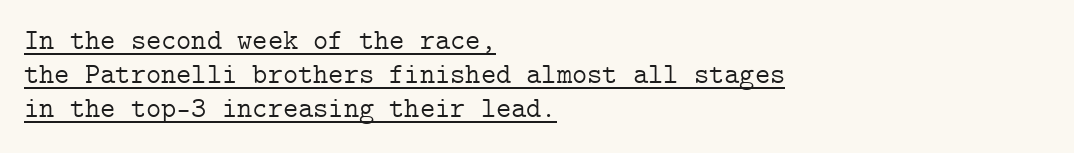
{"serif": "yes", "italic": "no", "bold": "no", "weight": "light", "width": "normal", "stroke_contrast": "low", "x_height": "medium", "underline": "yes", "align": "left", "line_spacing_ratio": 1.17, "letter_spacing": "normal", "letter_spacing_em": 0.0, "glyph_px": 29}
